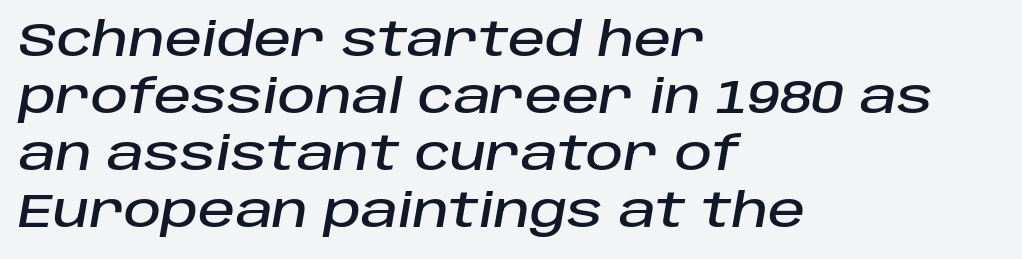
The image shows 46 px text type, italic (leaning right); set left-aligned, line spacing 1.24x, normal letter spacing, not underlined; low stroke contrast and a large x-height.
